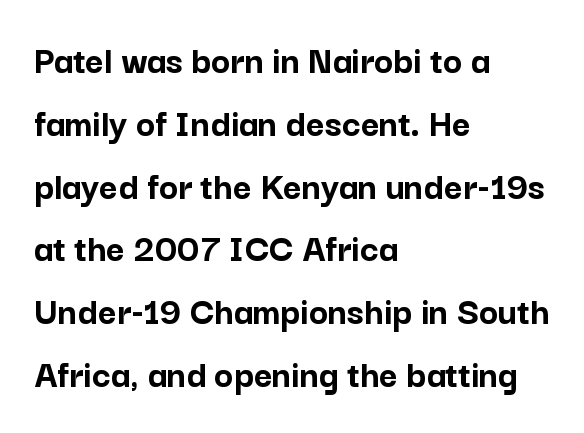
Grotesque or geometric, the face here clearly has no serifs. If you drew a line through each stem, it would be perfectly vertical. Weight check: bold — yes, fully. The lines in this sample share a left origin and differ only in where they stop. Has an underline been added? It has not.
